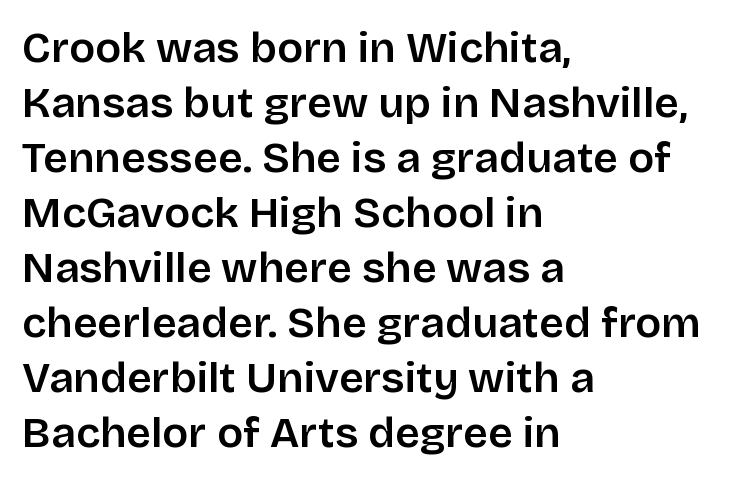
{"serif": "no", "italic": "no", "bold": "semi", "weight": "semibold", "width": "normal", "stroke_contrast": "low", "x_height": "large", "monospaced": "no", "underline": "no", "align": "left", "line_spacing": "normal", "line_spacing_ratio": 1.28, "letter_spacing": "normal", "letter_spacing_em": 0.0, "glyph_px": 43}
